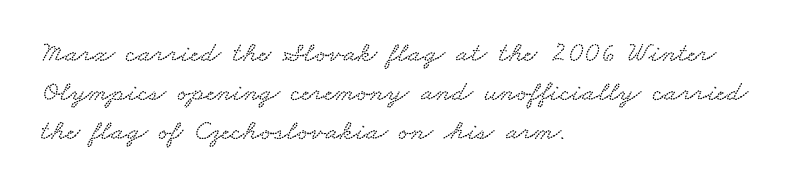
Q: Is the text underlined? A: No.
Q: How is the paragraph aligned? A: Left-aligned.
Q: Is the spacing between letters normal or unusually wide? A: Normal.
Q: Is the spacing between lines tight, normal or loose? A: Normal.
Q: Width (condensed, normal, or wide)? A: Wide.
Q: Stroke contrast? A: Low.
Q: x-height? A: Small.
Q: Monospaced? A: No.
